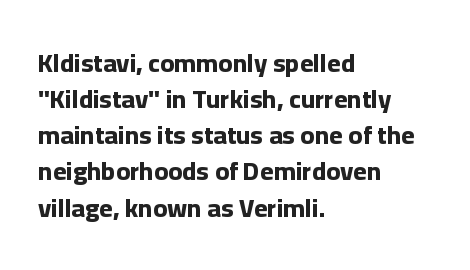
The image shows 26 px bold type, upright; set left-aligned, normal line spacing (1.39x), normal letter spacing, not underlined.
